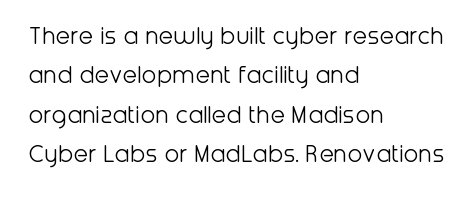
Quick note: not italic, upright. Is the stroke heavy? The answer is a plain regular-or-lighter. The setting favours the left margin, as ordinary paragraphs usually do. Has an underline been added? It has not. Tracking here is standard; glyphs follow each other at the usual distance. Line spacing here is normal.
